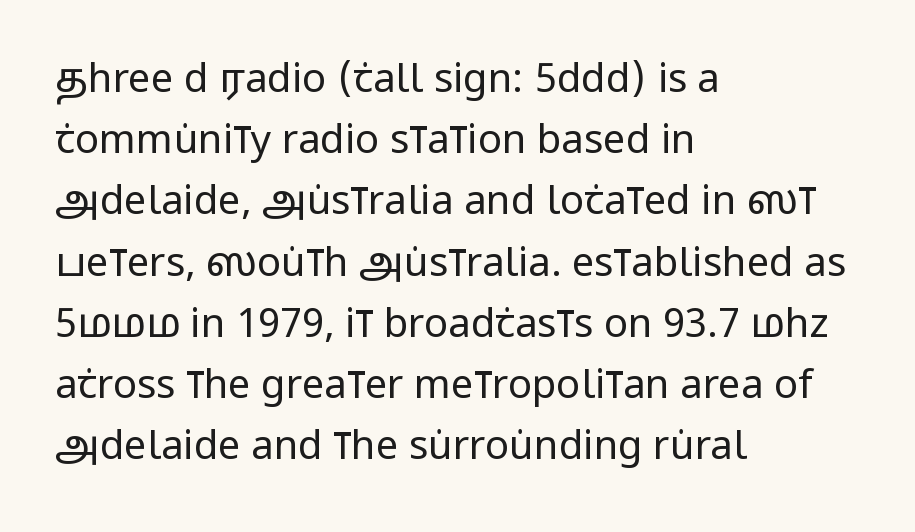
The image shows 40 px regular-weight, condensed sans-serif type, upright; set left-aligned, normal line spacing (1.53x), normal letter spacing, not underlined; low stroke contrast and a large x-height.
